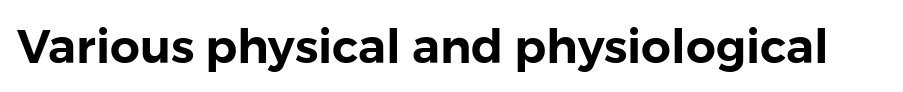
{"serif": "no", "italic": "no", "width": "normal", "x_height": "medium", "monospaced": "no", "underline": "no", "letter_spacing": "normal", "letter_spacing_em": 0.0, "glyph_px": 47}
